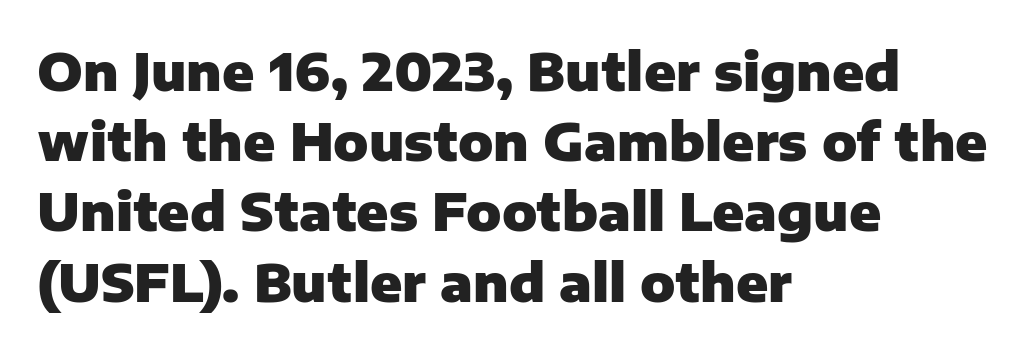
The image shows 52 px heavy sans-serif type, upright; set left-aligned, normal line spacing (1.35x), normal letter spacing, not underlined; low stroke contrast and a medium x-height.
